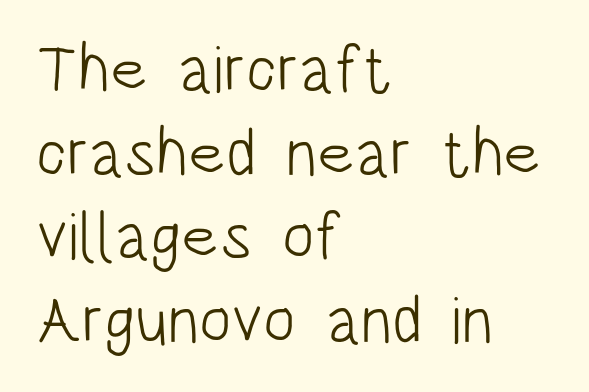
The zone under the glyphs is completely vacant. Heaviness? Minimal to ordinary, like unemphasized prose. No feet cap the strokes, marking this as sans-serif type. What stands out about the letter spacing? Nothing — it is the standard amount. The lettering stays uniformly vertical, giving the passage a roman look. A typesetter would call this leading conventional body-copy spacing.
